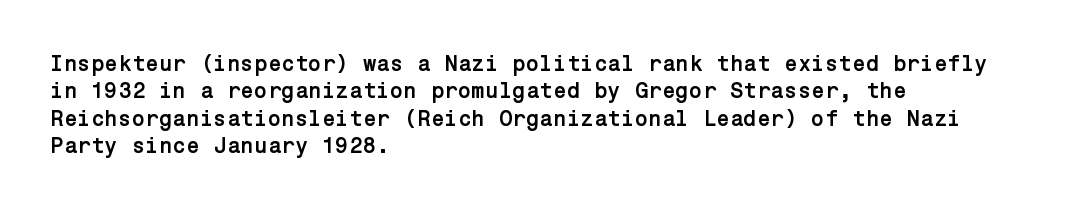
The image shows 22 px bold type, upright; set left-aligned, line spacing 1.24x, normal letter spacing, not underlined.
